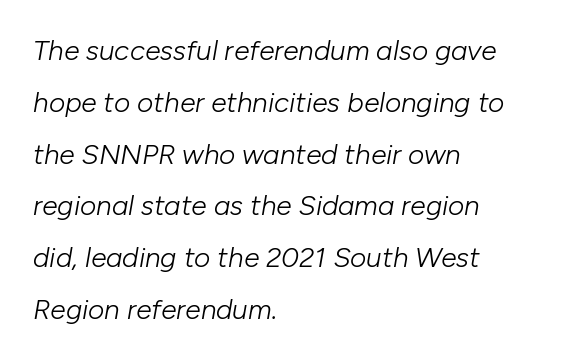
{"italic": "yes", "lean": "right", "slant_degrees": 10, "bold": "no", "weight": "light", "width": "normal", "stroke_contrast": "low", "x_height": "medium", "monospaced": "no", "underline": "no", "align": "left", "line_spacing_ratio": 1.85, "letter_spacing": "normal", "letter_spacing_em": 0.0, "glyph_px": 28}
